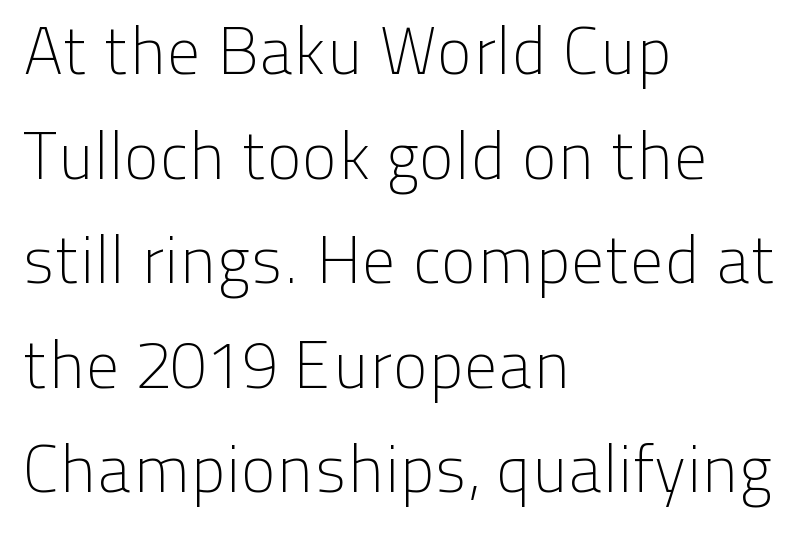
Q: Is the text bold? A: No.
Q: Is the text italic (slanted)? A: No, it is upright.
Q: Is the typeface a serif or a sans-serif typeface? A: Sans-serif.
Q: Is the text underlined? A: No.
Q: How is the paragraph aligned? A: Left-aligned.
Q: Is the spacing between letters normal or unusually wide? A: Normal.
Q: Is the spacing between lines tight, normal or loose? A: Normal.
Q: Width (condensed, normal, or wide)? A: Normal.
Q: Stroke contrast? A: Low.
Q: x-height? A: Medium.
Q: Monospaced? A: No.
